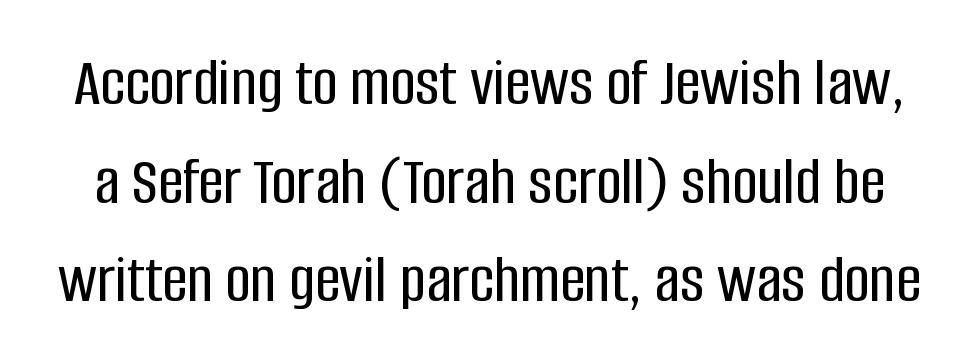
Q: Is the text italic (slanted)? A: No, it is upright.
Q: Is the typeface a serif or a sans-serif typeface? A: Sans-serif.
Q: Is the text underlined? A: No.
Q: Is the spacing between letters normal or unusually wide? A: Normal.
Q: Is the spacing between lines tight, normal or loose? A: Normal.
Q: Width (condensed, normal, or wide)? A: Condensed.
Q: Stroke contrast? A: Low.
Q: x-height? A: Large.
Q: Monospaced? A: No.
